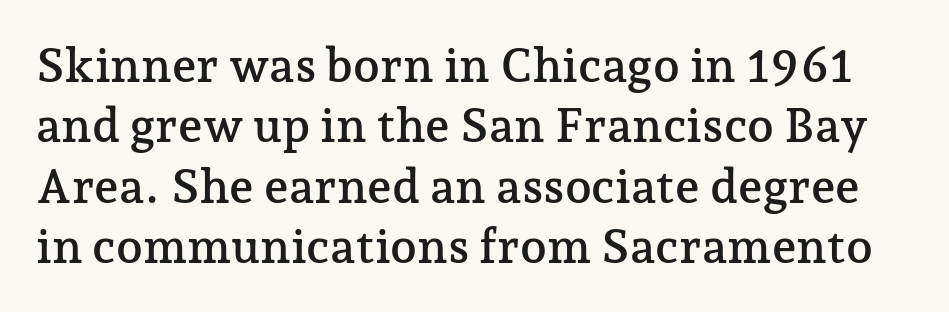
Q: Is the text italic (slanted)? A: No, it is upright.
Q: Is the typeface a serif or a sans-serif typeface? A: Serif.
Q: Is the text underlined? A: No.
Q: Is the spacing between letters normal or unusually wide? A: Normal.
Q: Is the spacing between lines tight, normal or loose? A: Normal.
Q: Width (condensed, normal, or wide)? A: Normal.
Q: Stroke contrast? A: Low.
Q: x-height? A: Medium.
Q: Monospaced? A: No.
